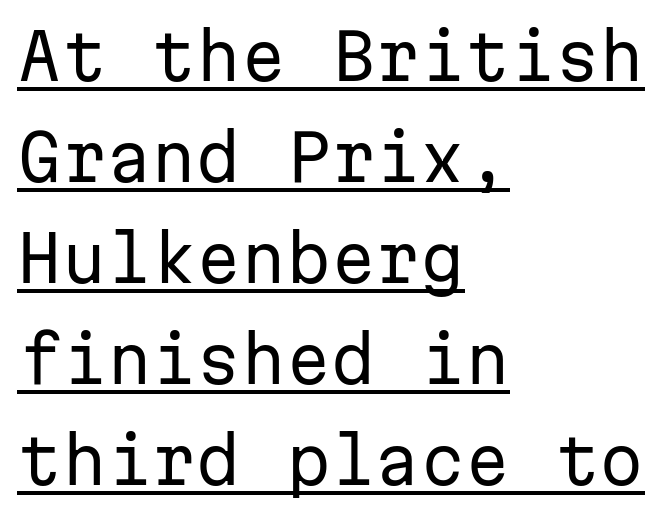
Typographically, this falls in the sans-serif category. The gaps between neighbouring characters are ordinary and unremarkable. This block has exactly the height ordinary leading produces. Note the uniform advance width — an 'i' takes as much space as an 'm'.
